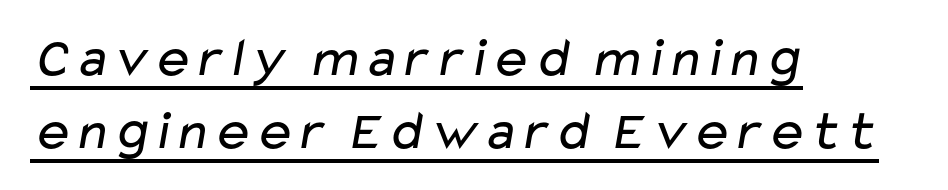
A continuous stroke trails under the words, as in a hyperlink. You can tell from the bare stems that sans-serif type was used. No letter is thick-stroked: the sample isn't bold. The rendering uses natural spacing where letterforms have individual widths. Between one letter and the next there's only the usual sliver of space.
